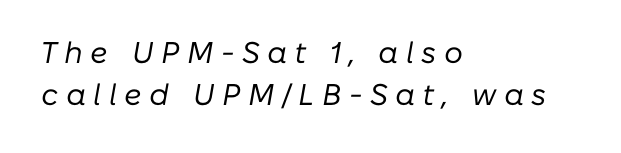
Q: Is the text bold? A: No.
Q: Is the text italic (slanted)? A: Yes, it leans right by about 10 degrees.
Q: Is the text underlined? A: No.
Q: How is the paragraph aligned? A: Left-aligned.
Q: Is the spacing between letters normal or unusually wide? A: Unusually wide.
Q: Is the spacing between lines tight, normal or loose? A: Normal.
Q: Width (condensed, normal, or wide)? A: Normal.
Q: Stroke contrast? A: Low.
Q: x-height? A: Medium.
Q: Monospaced? A: No.
